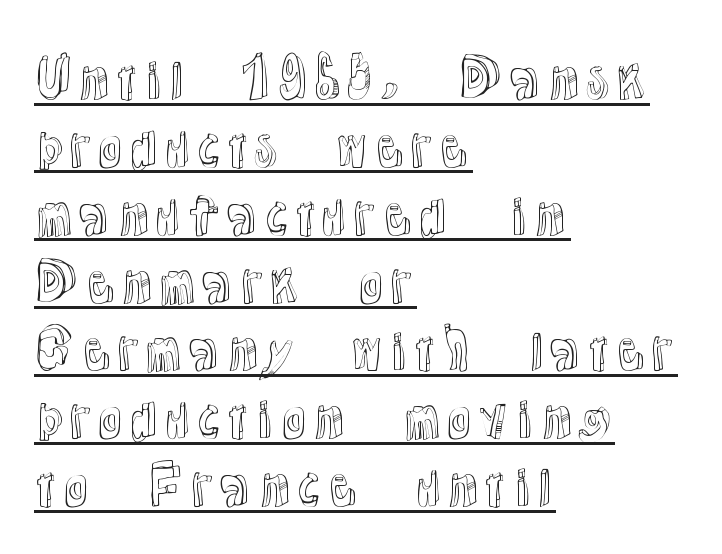
Q: Is the text italic (slanted)? A: No, it is upright.
Q: Is the text underlined? A: Yes.
Q: How is the paragraph aligned? A: Left-aligned.
Q: Is the spacing between letters normal or unusually wide? A: Normal.
Q: Is the spacing between lines tight, normal or loose? A: Normal.
Q: Width (condensed, normal, or wide)? A: Normal.
Q: x-height? A: Medium.
Q: Monospaced? A: No.
